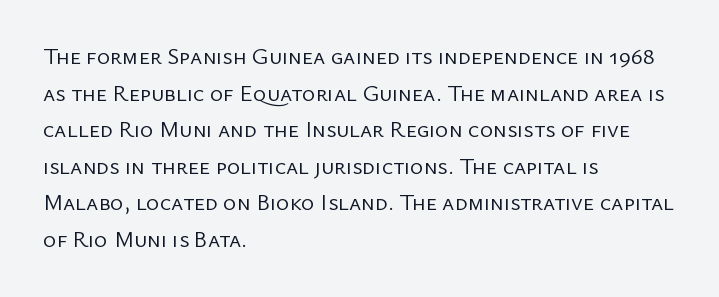
{"italic": "no", "bold": "no", "underline": "no", "align": "left", "line_spacing": "normal", "line_spacing_ratio": 1.59, "letter_spacing": "normal", "letter_spacing_em": 0.0, "glyph_px": 23}
